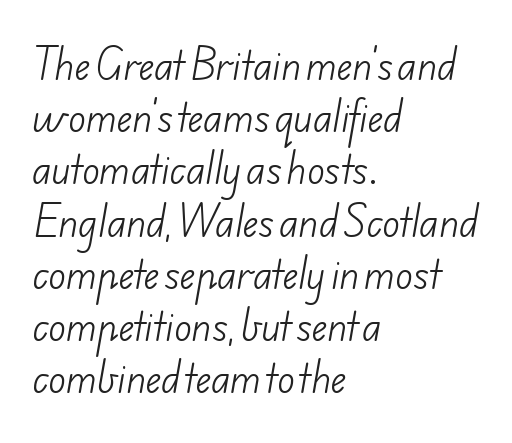
Does the copy run flush right? No — it runs flush left. This rendering leaves character spacing at its baseline value. Is the stroke heavy? The answer is a plain regular-or-lighter. Think of a printed novel: that variable character pitch is what you see here.
